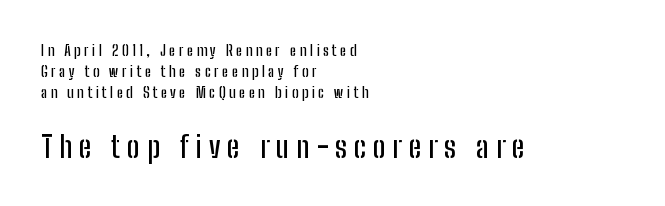
Unlike a traditional serif, this face leaves its strokes unadorned. Character widths vary here, with narrow letters taking less room than wide ones. Character size in the trailing block exceeds that of the leading block. Display-style spreading of the glyphs; the letterfit is very open. If you drew a ruler down the left edge, every line would touch it. Characters remain perfectly vertical along every line.
